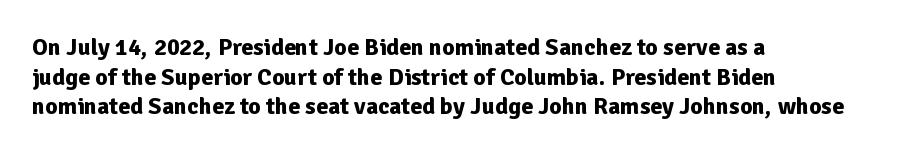
Nobody drew a line under any word here. The lettering stays uniformly vertical, giving the passage a roman look. Each word holds together tightly as a unit, with standard inter-letter gaps. A student would call this left alignment; a typographer would say flush left, rag right. Typographic density is high because the face is bold.
